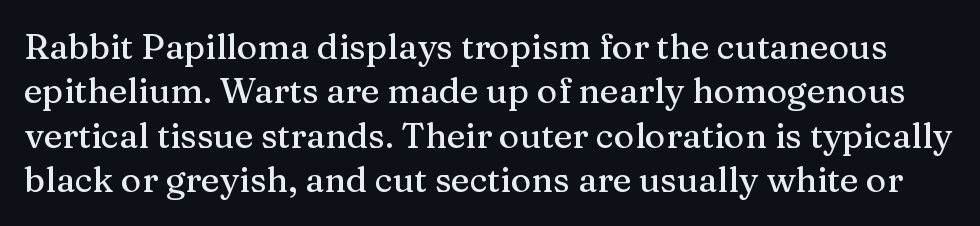
The image shows 35 px serif type, upright; set normal line spacing (1.27x), normal letter spacing, not underlined; medium stroke contrast and a medium x-height.
